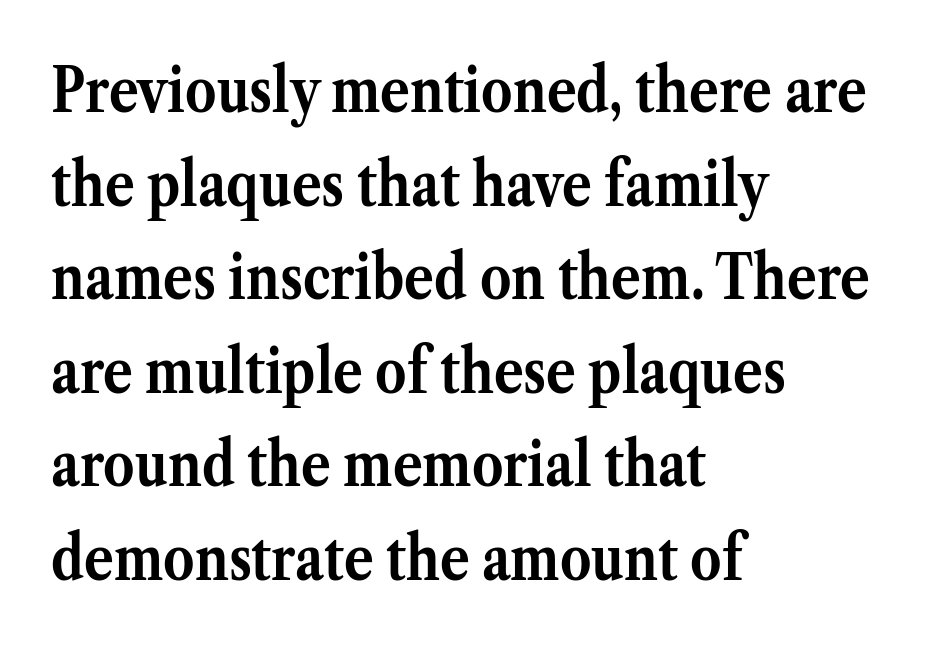
{"serif": "yes", "italic": "no", "bold": "yes", "weight": "semibold", "width": "normal", "stroke_contrast": "medium", "x_height": "medium", "monospaced": "no", "underline": "no", "align": "left", "line_spacing": "normal", "line_spacing_ratio": 1.51, "letter_spacing": "normal", "letter_spacing_em": 0.0, "glyph_px": 62}
